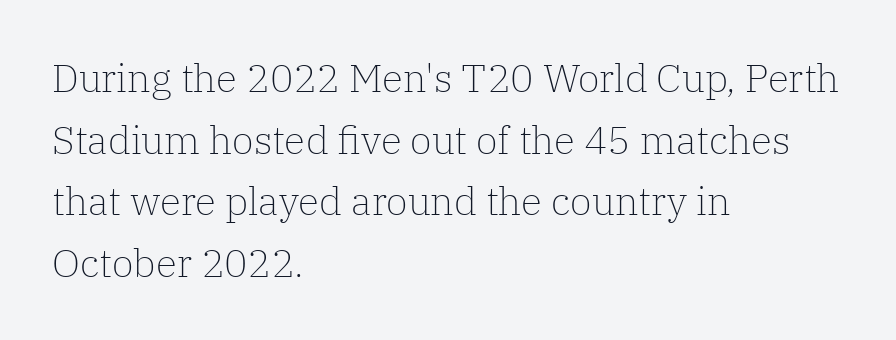
{"serif": "yes", "italic": "no", "bold": "no", "weight": "light", "width": "normal", "stroke_contrast": "low", "x_height": "medium", "monospaced": "no", "underline": "no", "align": "left", "line_spacing": "normal", "line_spacing_ratio": 1.58, "letter_spacing": "normal", "letter_spacing_em": 0.0, "glyph_px": 39}
